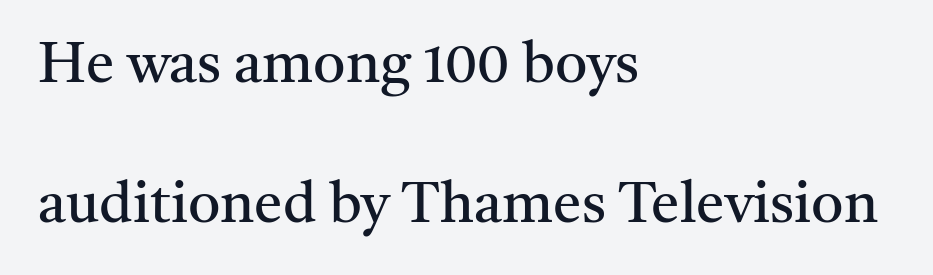
The image shows 57 px regular-weight serif type, upright; set left-aligned, loose line spacing (2.46x), normal letter spacing, not underlined; medium stroke contrast and a medium x-height.
